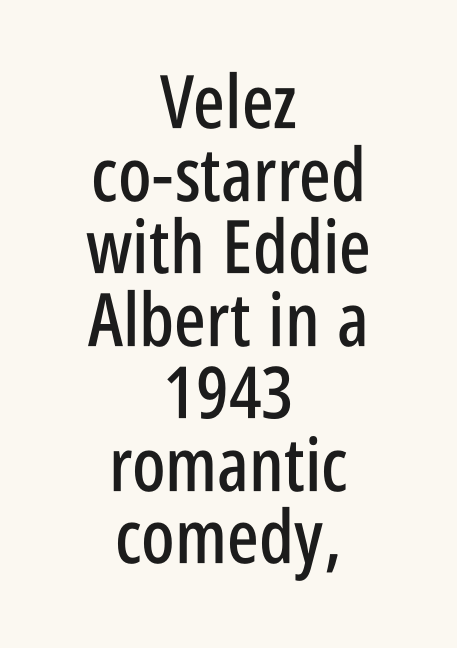
No word sits above an underline. Think of a printed novel: that variable character pitch is what you see here. This sample trades vertical openness for compactness between lines. The typeface chosen for these lines omits serifs. Typeset on center — no edge is straight.
